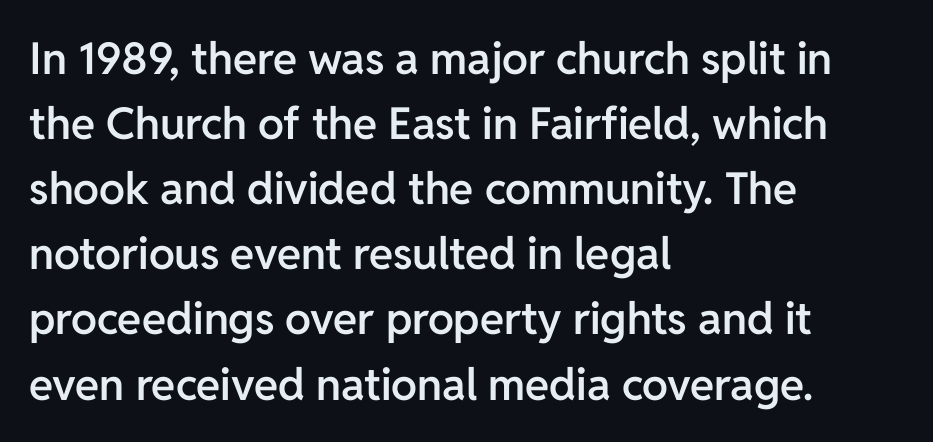
{"serif": "no", "italic": "no", "bold": "semi", "weight": "semibold", "width": "normal", "stroke_contrast": "low", "x_height": "medium", "monospaced": "no", "underline": "no", "align": "left", "line_spacing": "normal", "line_spacing_ratio": 1.48, "letter_spacing": "normal", "letter_spacing_em": 0.0, "glyph_px": 44}
